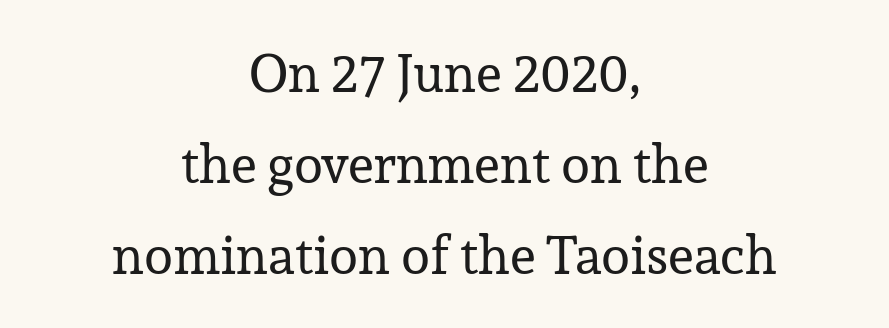
The image shows 53 px regular-weight serif type, upright; set centered, line spacing 1.72x, normal letter spacing, not underlined; low stroke contrast and a medium x-height.
